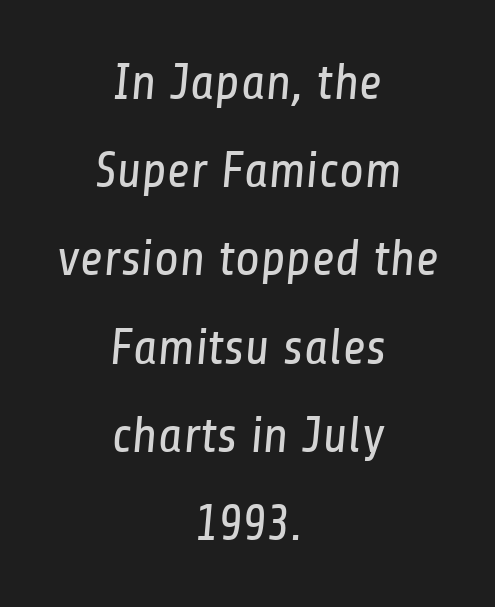
Tracking here is standard; glyphs follow each other at the usual distance. Think standard paragraph weight, or any step lighter than that. If you folded the block vertically in half, each line would mirror itself in length. Type without underlining.
